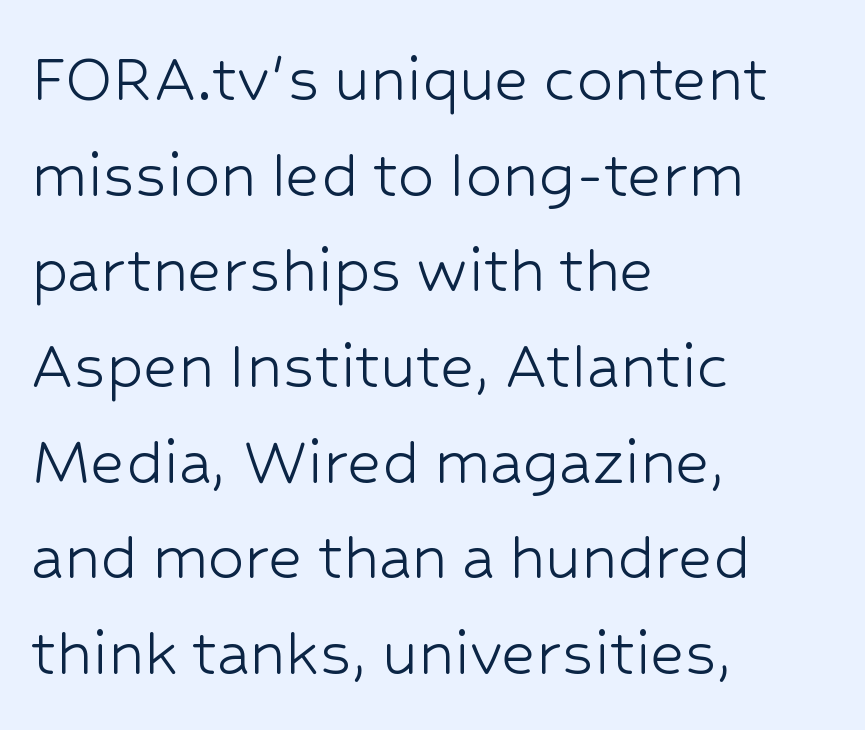
Q: Is the text bold? A: No.
Q: Is the text italic (slanted)? A: No, it is upright.
Q: Is the typeface a serif or a sans-serif typeface? A: Sans-serif.
Q: Is the text underlined? A: No.
Q: How is the paragraph aligned? A: Left-aligned.
Q: Is the spacing between letters normal or unusually wide? A: Normal.
Q: Is the spacing between lines tight, normal or loose? A: Normal.
Q: Width (condensed, normal, or wide)? A: Normal.
Q: Stroke contrast? A: Low.
Q: x-height? A: Medium.
Q: Monospaced? A: No.
